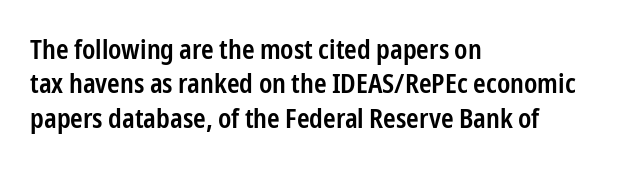
The image shows 27 px text type, upright; set left-aligned, normal line spacing (1.27x), normal letter spacing, not underlined.
